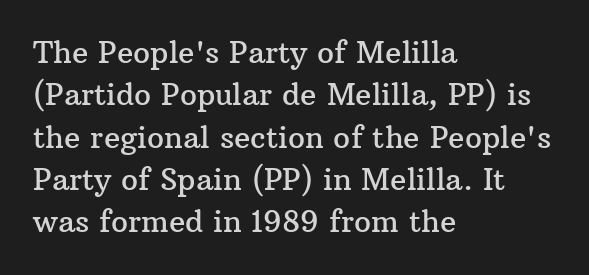
{"serif": "yes", "italic": "no", "width": "normal", "stroke_contrast": "medium", "x_height": "medium", "monospaced": "no", "underline": "no", "align": "left", "line_spacing": "normal", "line_spacing_ratio": 1.41, "letter_spacing": "normal", "letter_spacing_em": 0.0, "glyph_px": 30}
